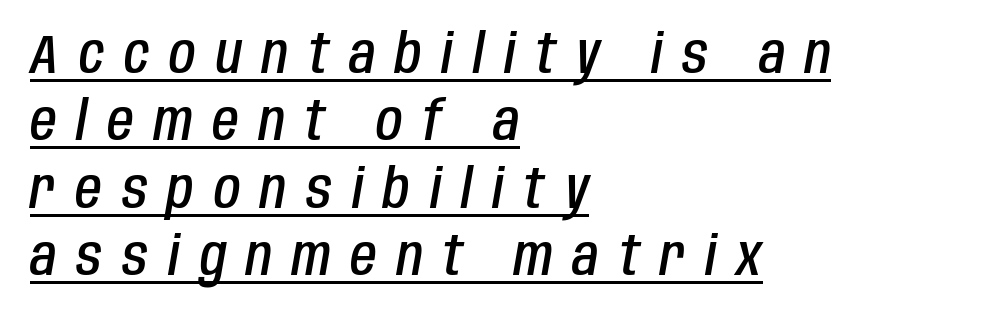
{"italic": "yes", "lean": "right", "slant_degrees": 10, "bold": "semi", "weight": "semibold", "width": "condensed", "stroke_contrast": "low", "x_height": "large", "monospaced": "no", "underline": "yes", "align": "left", "line_spacing": "normal", "line_spacing_ratio": 1.25, "letter_spacing": "wide", "letter_spacing_em": 0.37, "glyph_px": 54}
